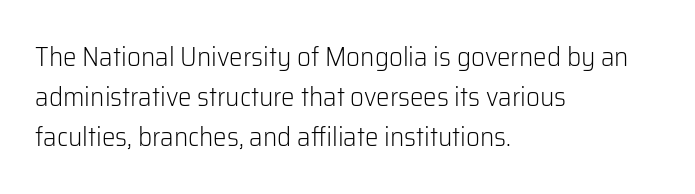
{"italic": "no", "bold": "no", "underline": "no", "align": "left", "line_spacing": "normal", "line_spacing_ratio": 1.49, "letter_spacing": "normal", "letter_spacing_em": 0.0, "glyph_px": 27}
